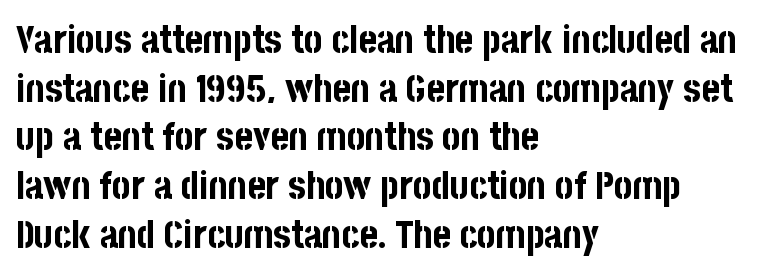
The tracking reads as untouched default to a designer's eye. In terms of leading, this rendering sits right in the middle. The setting favours the left margin, as ordinary paragraphs usually do. Is this a fixed-width face? No — the glyphs have proportional, varying widths. The gap between lines stays unmarked. This is the regular roman posture of the typeface.
